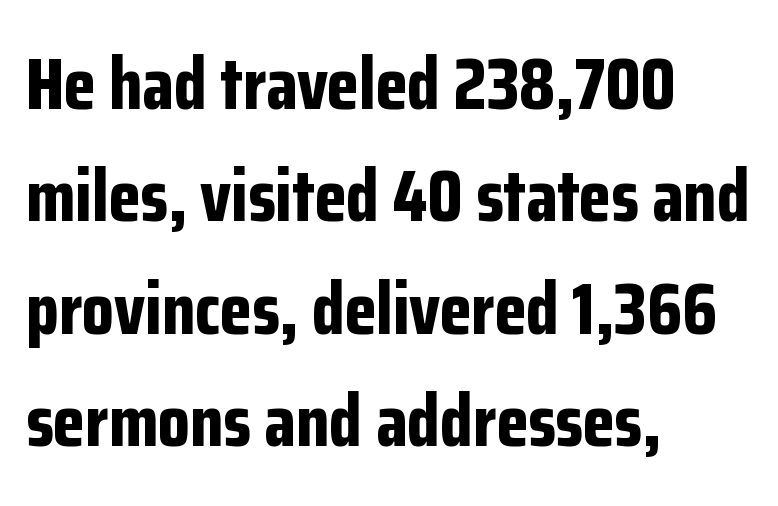
{"serif": "no", "italic": "no", "bold": "yes", "weight": "bold", "width": "condensed", "stroke_contrast": "low", "x_height": "medium", "monospaced": "no", "underline": "no", "align": "left", "line_spacing": "normal", "line_spacing_ratio": 1.54, "letter_spacing": "normal", "letter_spacing_em": 0.0, "glyph_px": 73}
